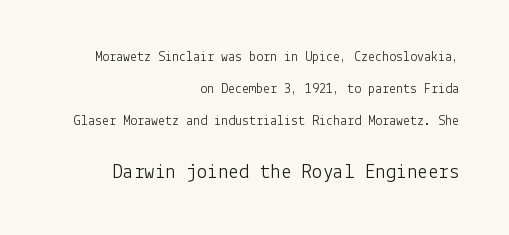
Q: Is the text bold? A: No.
Q: Is the text italic (slanted)? A: No, it is upright.
Q: Is the text underlined? A: No.
Q: How is the paragraph aligned? A: Right-aligned.
Q: Is the spacing between letters normal or unusually wide? A: Normal.
Q: Is the spacing between lines tight, normal or loose? A: Loose.
Q: Which block of text is set in a larger size, the first (top) or the second (bottom)? A: The second (bottom) one.
